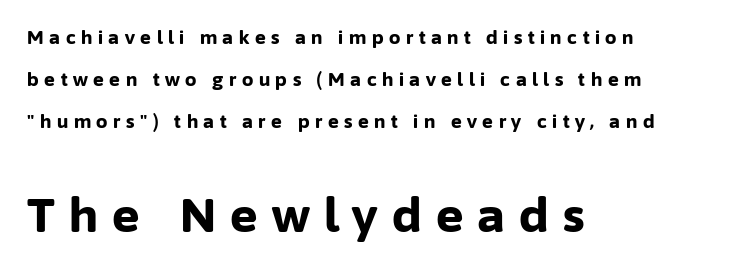
Q: Is the text bold? A: Yes.
Q: Is the text italic (slanted)? A: No, it is upright.
Q: Is the typeface a serif or a sans-serif typeface? A: Sans-serif.
Q: Is the text underlined? A: No.
Q: How is the paragraph aligned? A: Left-aligned.
Q: Is the spacing between letters normal or unusually wide? A: Unusually wide.
Q: Is the spacing between lines tight, normal or loose? A: Loose.
Q: Which block of text is set in a larger size, the first (top) or the second (bottom)? A: The second (bottom) one.
Q: Width (condensed, normal, or wide)? A: Normal.
Q: Stroke contrast? A: Low.
Q: x-height? A: Medium.
Q: Monospaced? A: No.
